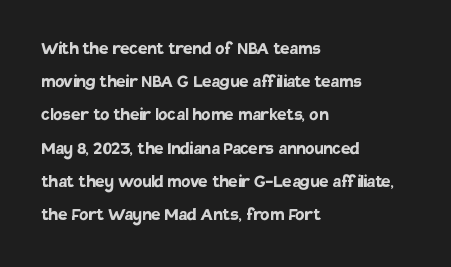
The font is running at its bold setting. Letters rest on an invisible, unmarked baseline. Students, note that the glyphs here touch the page at normal intervals. The rendering anchors every line to the left-hand side.
